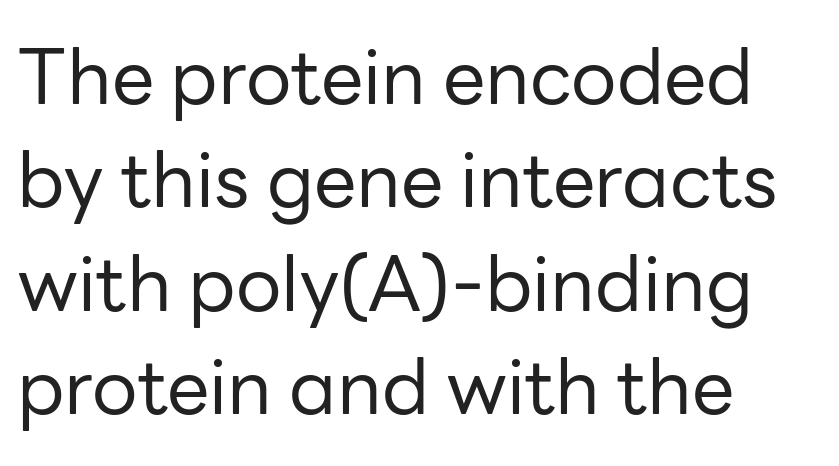
The image shows 76 px regular-weight sans-serif type, upright; set left-aligned, normal line spacing (1.36x), normal letter spacing, not underlined; low stroke contrast and a medium x-height.
